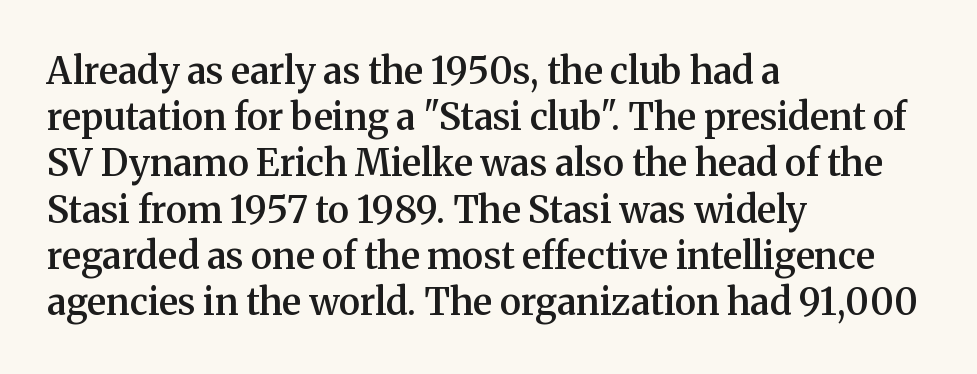
The text was rendered using a seriffed face with decorative stroke endings. Rule under the text: the space is simply empty. Where is the straight margin? On the left. Leading: standard. Do the characters align in a grid? No, the font is proportional.
